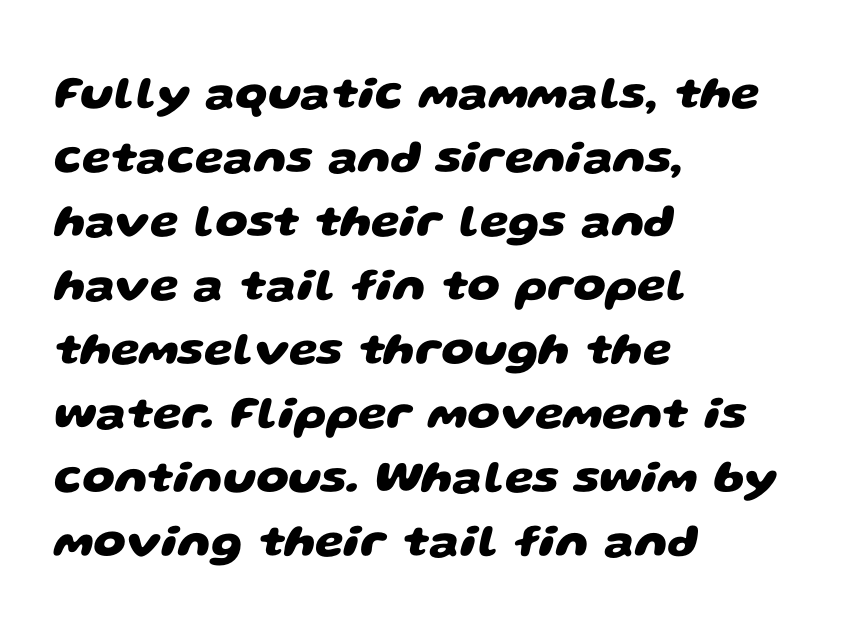
The image shows 46 px heavy, wide sans-serif type; set left-aligned, normal line spacing (1.39x), normal letter spacing, not underlined; low stroke contrast and a large x-height.
